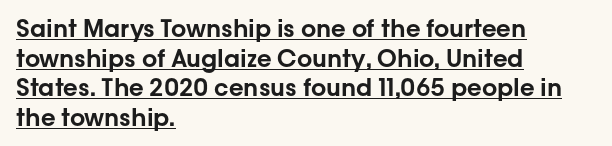
The image shows 24 px text type, upright; set left-aligned, line spacing 1.23x, normal letter spacing, underlined.
